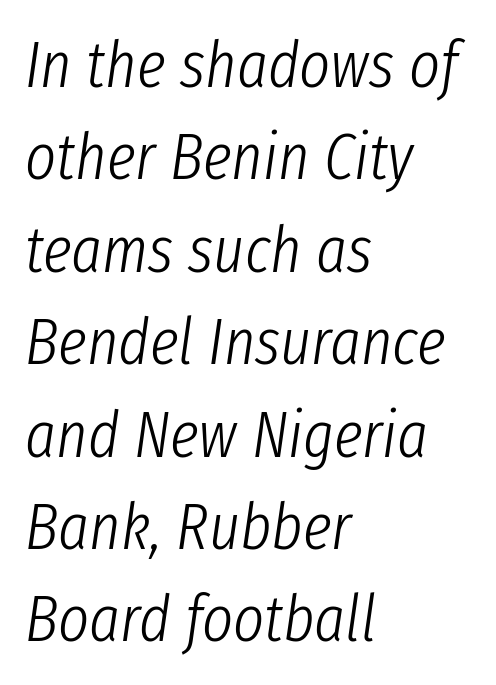
Q: Is the text bold? A: No.
Q: Is the text italic (slanted)? A: Yes, it leans right by about 8 degrees.
Q: Is the text underlined? A: No.
Q: How is the paragraph aligned? A: Left-aligned.
Q: Is the spacing between letters normal or unusually wide? A: Normal.
Q: Is the spacing between lines tight, normal or loose? A: Normal.
Q: Width (condensed, normal, or wide)? A: Condensed.
Q: Stroke contrast? A: Low.
Q: x-height? A: Medium.
Q: Monospaced? A: No.
